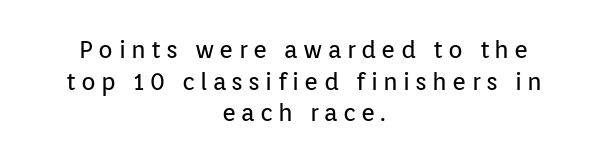
Q: Is the text bold? A: No.
Q: Is the text italic (slanted)? A: No, it is upright.
Q: Is the text underlined? A: No.
Q: How is the paragraph aligned? A: Centered.
Q: Is the spacing between letters normal or unusually wide? A: Unusually wide.
Q: Is the spacing between lines tight, normal or loose? A: Normal.
